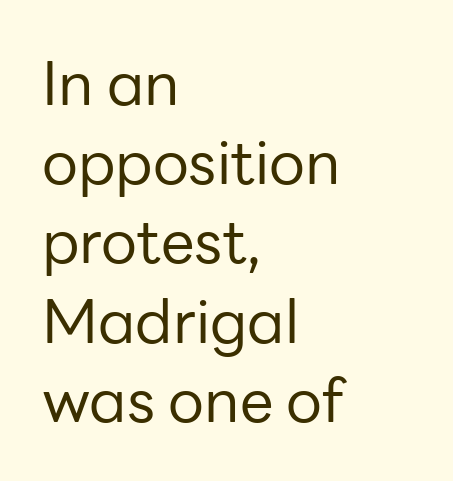
Q: Is the text bold? A: No.
Q: Is the text italic (slanted)? A: No, it is upright.
Q: Is the typeface a serif or a sans-serif typeface? A: Sans-serif.
Q: Is the text underlined? A: No.
Q: How is the paragraph aligned? A: Left-aligned.
Q: Is the spacing between letters normal or unusually wide? A: Normal.
Q: Is the spacing between lines tight, normal or loose? A: Normal.
Q: Width (condensed, normal, or wide)? A: Normal.
Q: Stroke contrast? A: Low.
Q: x-height? A: Medium.
Q: Monospaced? A: No.
